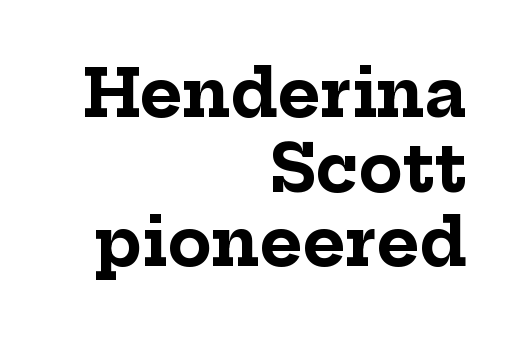
Q: Is the text bold? A: Yes.
Q: Is the text italic (slanted)? A: No, it is upright.
Q: Is the typeface a serif or a sans-serif typeface? A: Serif.
Q: Is the text underlined? A: No.
Q: How is the paragraph aligned? A: Right-aligned.
Q: Is the spacing between letters normal or unusually wide? A: Normal.
Q: Is the spacing between lines tight, normal or loose? A: Tight.
Q: Width (condensed, normal, or wide)? A: Normal.
Q: Stroke contrast? A: Low.
Q: x-height? A: Medium.
Q: Monospaced? A: No.
